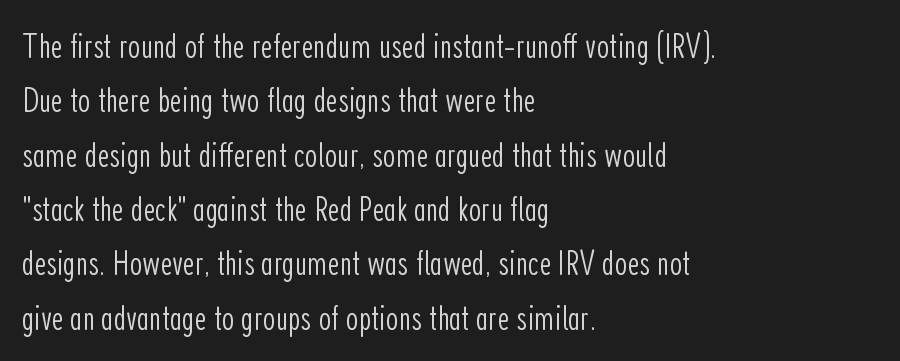
The image shows 36 px light, condensed sans-serif type, upright; set left-aligned, normal line spacing (1.51x), normal letter spacing, not underlined; low stroke contrast and a medium x-height.
